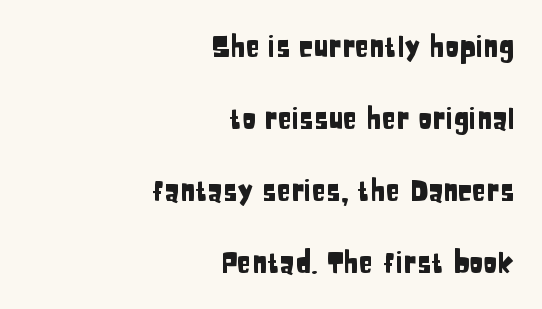
{"serif": "no", "italic": "no", "width": "condensed", "stroke_contrast": "low", "x_height": "large", "monospaced": "no", "underline": "no", "align": "right", "line_spacing": "loose", "line_spacing_ratio": 2.48, "letter_spacing": "normal", "letter_spacing_em": 0.0, "glyph_px": 29}
